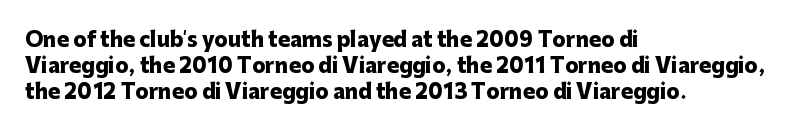
{"italic": "no", "bold": "yes", "underline": "no", "align": "left", "line_spacing": "normal", "line_spacing_ratio": 1.3, "letter_spacing": "normal", "letter_spacing_em": 0.0, "glyph_px": 20}
